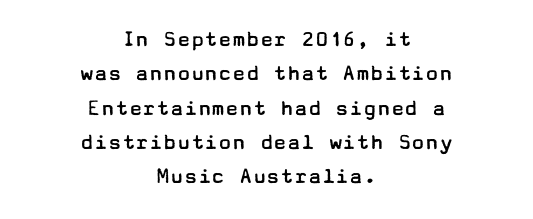
These lines were composed using upright roman letters. Is the letter spacing exaggerated? No — it looks like the ordinary default. Decoration check: the copy has no underline. Rows of type keep a routine distance in the vertical direction. Is the stroke heavy? The answer is a plain regular-or-lighter.
